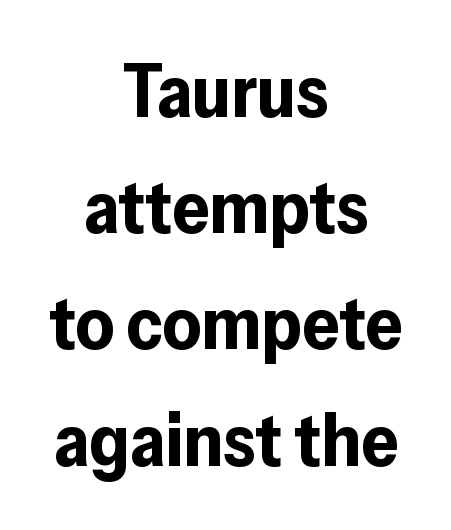
Q: Is the text bold? A: Yes.
Q: Is the text italic (slanted)? A: No, it is upright.
Q: Is the typeface a serif or a sans-serif typeface? A: Sans-serif.
Q: Is the text underlined? A: No.
Q: How is the paragraph aligned? A: Centered.
Q: Is the spacing between letters normal or unusually wide? A: Normal.
Q: Is the spacing between lines tight, normal or loose? A: Normal.
Q: Width (condensed, normal, or wide)? A: Normal.
Q: Stroke contrast? A: Low.
Q: x-height? A: Medium.
Q: Monospaced? A: No.
